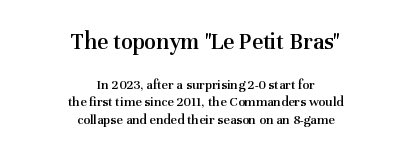
The image shows 24 px text type, upright; set centered, line spacing 1.24x, normal letter spacing, not underlined; the first (top) block is 1.71x larger.
